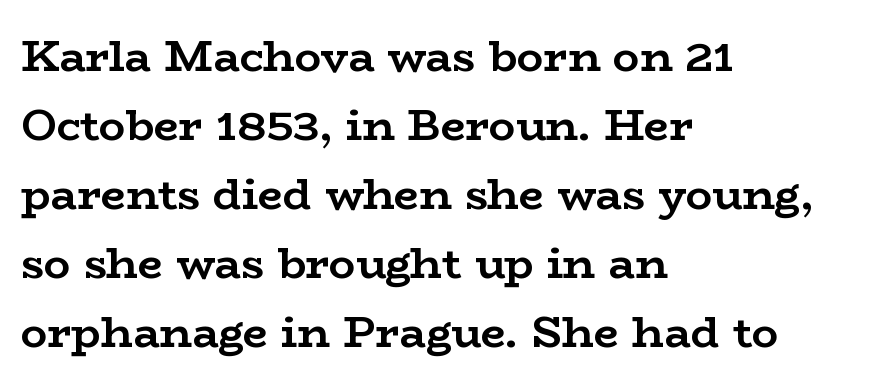
Little horizontal feet cap the strokes, marking this as serif type. These lines are rendered in a variable-pitch font. The line texture is even and compact thanks to regular tracking. The block of text has a typical density, with ordinary space between rows.
